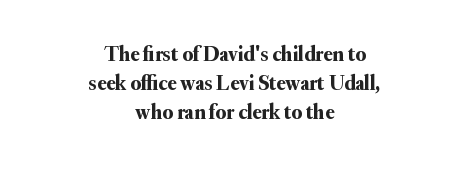
{"italic": "no", "underline": "no", "align": "center", "line_spacing": "normal", "line_spacing_ratio": 1.37, "letter_spacing": "normal", "letter_spacing_em": 0.0, "glyph_px": 21}
